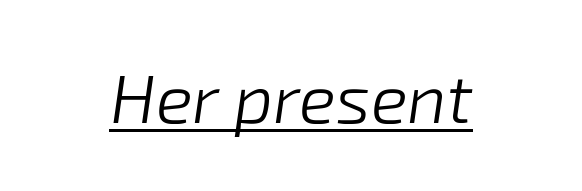
Weight class: somewhere from thin through regular. There is no visible air inserted between adjacent glyphs. The whole block is typeset with a tilt. The face used here is proportionally spaced, like ordinary book or web type. In designer terms, the underline attribute is active on this setting.
